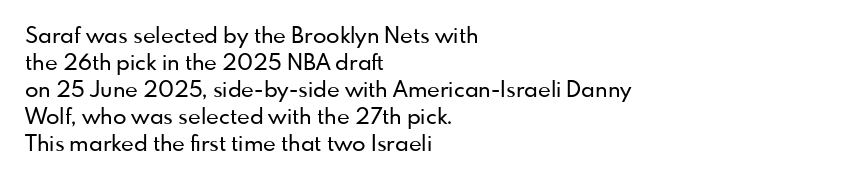
The horizontal fit of the characters is conventional and even. The typesetter chose a ragged-right arrangement here. Upright lettering throughout. The specimen omits any rule beneath the text block's lines.
